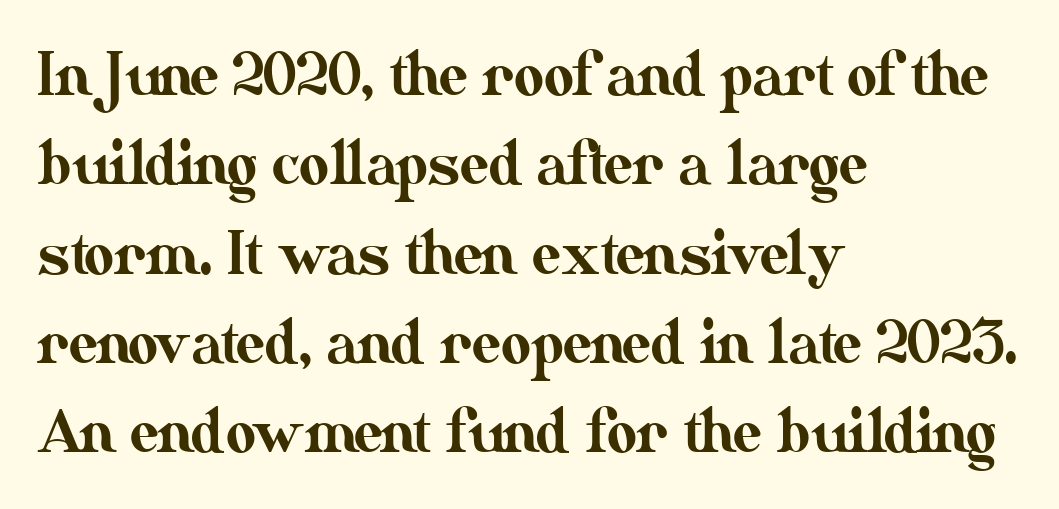
{"italic": "no", "width": "normal", "stroke_contrast": "medium", "x_height": "small", "monospaced": "no", "underline": "no", "align": "left", "line_spacing": "normal", "line_spacing_ratio": 1.54, "letter_spacing": "normal", "letter_spacing_em": 0.0, "glyph_px": 58}
